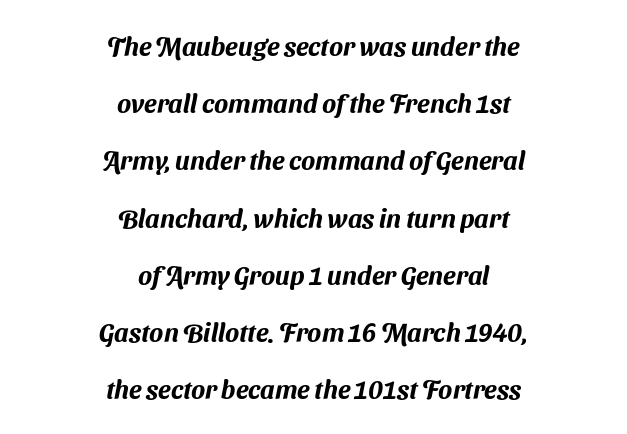
The image shows 26 px text type; set centered, loose line spacing (2.2x), normal letter spacing, not underlined.
